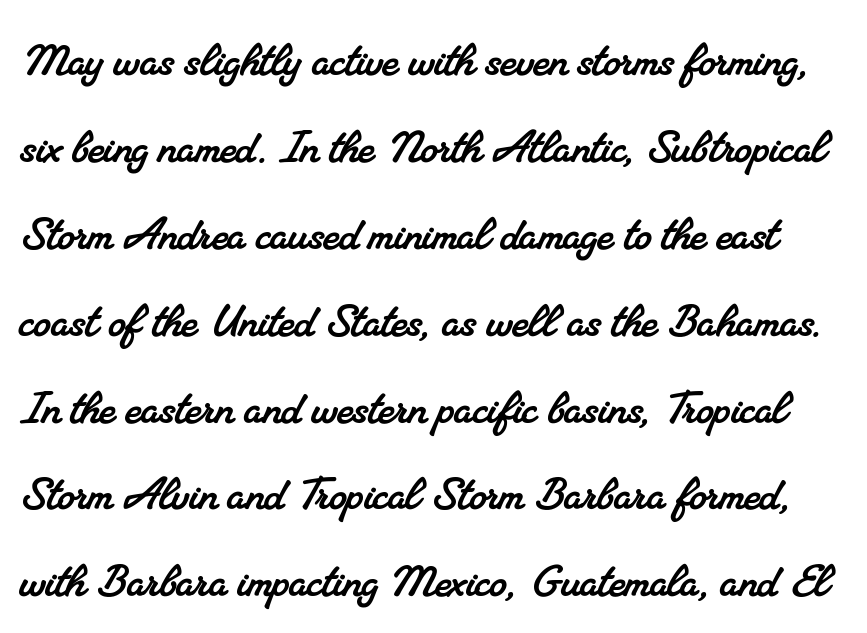
{"serif": "yes", "width": "normal", "stroke_contrast": "medium", "x_height": "small", "monospaced": "no", "underline": "no", "line_spacing": "normal", "line_spacing_ratio": 1.58, "letter_spacing": "normal", "letter_spacing_em": 0.0, "glyph_px": 55}
